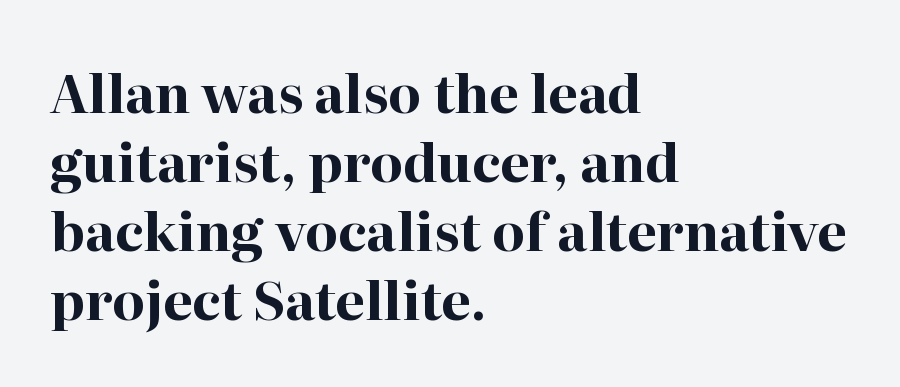
{"serif": "yes", "italic": "no", "bold": "yes", "weight": "bold", "width": "normal", "stroke_contrast": "high", "x_height": "medium", "monospaced": "no", "underline": "no", "align": "left", "line_spacing": "normal", "line_spacing_ratio": 1.3, "letter_spacing": "normal", "letter_spacing_em": 0.0, "glyph_px": 53}
